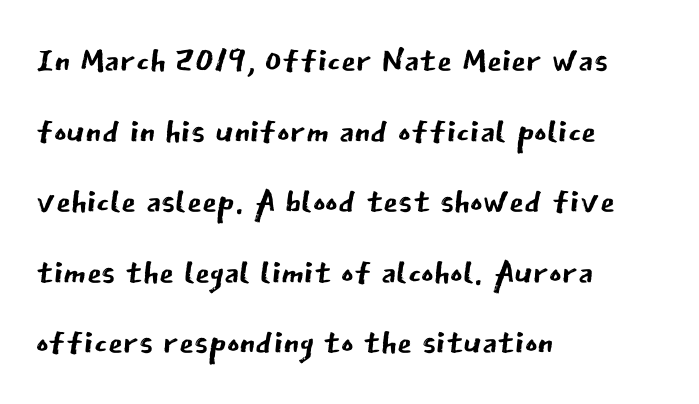
Q: Is the text bold? A: No.
Q: Is the text italic (slanted)? A: No, it is upright.
Q: Is the typeface a serif or a sans-serif typeface? A: Sans-serif.
Q: Is the text underlined? A: No.
Q: How is the paragraph aligned? A: Left-aligned.
Q: Is the spacing between letters normal or unusually wide? A: Normal.
Q: Is the spacing between lines tight, normal or loose? A: Normal.
Q: Width (condensed, normal, or wide)? A: Normal.
Q: Stroke contrast? A: Low.
Q: x-height? A: Medium.
Q: Monospaced? A: No.
